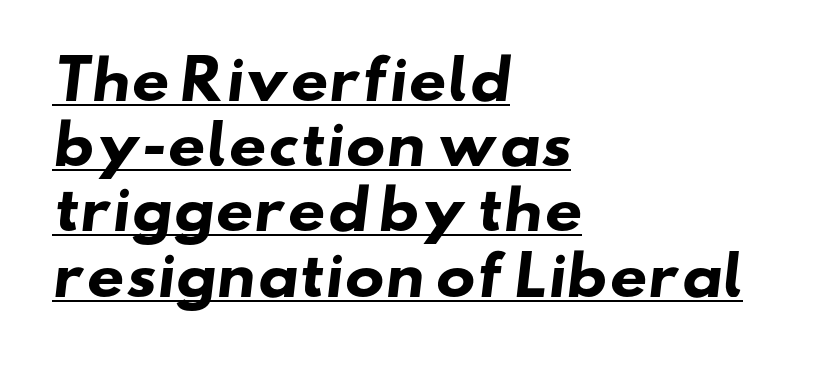
{"serif": "no", "bold": "yes", "weight": "heavy", "width": "wide", "stroke_contrast": "low", "x_height": "small", "monospaced": "no", "underline": "yes", "align": "left", "line_spacing_ratio": 1.23, "letter_spacing": "normal", "letter_spacing_em": 0.0, "glyph_px": 53}
